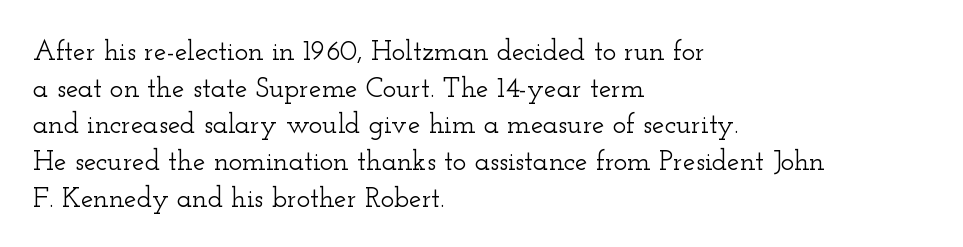
The image shows 28 px wide serif type, upright; set left-aligned, normal line spacing (1.31x), normal letter spacing, not underlined; low stroke contrast and a small x-height.
